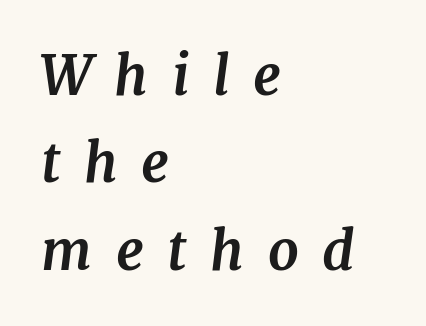
Q: Is the text bold? A: Yes.
Q: Is the text italic (slanted)? A: Yes, it leans right by about 7 degrees.
Q: Is the typeface a serif or a sans-serif typeface? A: Serif.
Q: Is the text underlined? A: No.
Q: How is the paragraph aligned? A: Left-aligned.
Q: Is the spacing between letters normal or unusually wide? A: Unusually wide.
Q: Is the spacing between lines tight, normal or loose? A: Normal.
Q: Width (condensed, normal, or wide)? A: Normal.
Q: Stroke contrast? A: Medium.
Q: x-height? A: Medium.
Q: Monospaced? A: No.
